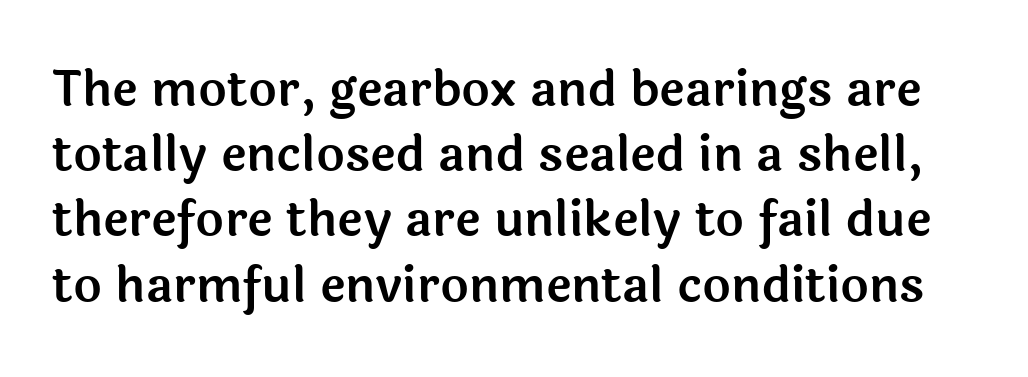
{"serif": "no", "italic": "no", "width": "normal", "x_height": "medium", "monospaced": "no", "underline": "no", "line_spacing": "normal", "line_spacing_ratio": 1.33, "letter_spacing": "normal", "letter_spacing_em": 0.0, "glyph_px": 49}
